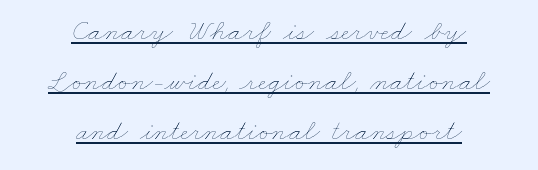
The image shows 29 px thin, wide type; set centered, line spacing 1.72x, normal letter spacing, underlined; low stroke contrast and a small x-height.
